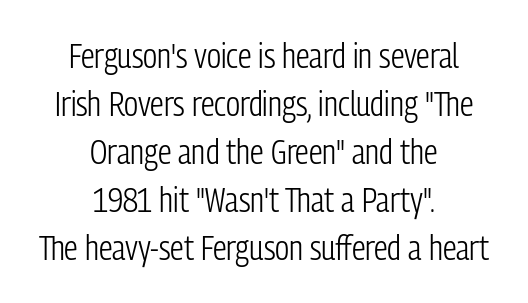
The image shows 34 px light, condensed sans-serif type, upright; set centered, normal line spacing (1.41x), normal letter spacing, not underlined; low stroke contrast and a medium x-height.
